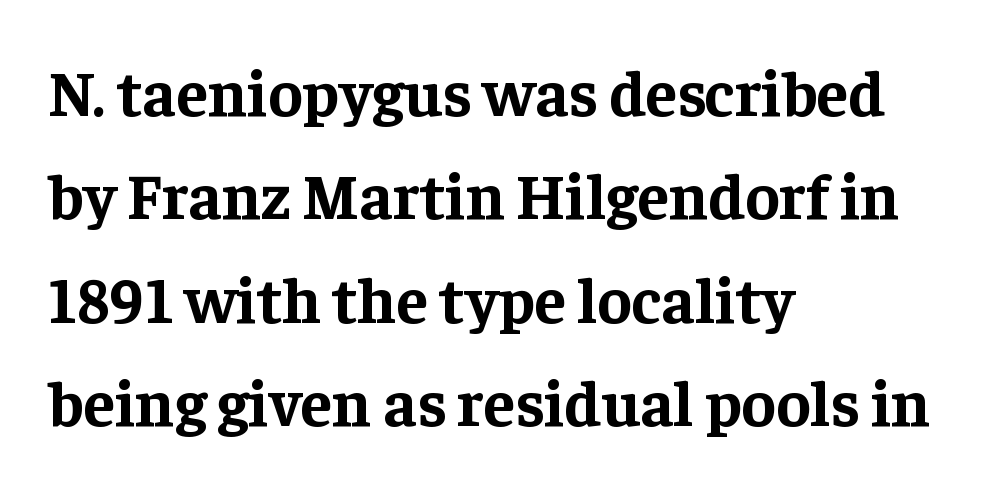
The image shows 65 px bold serif type, upright; set left-aligned, normal line spacing (1.59x), normal letter spacing, not underlined; low stroke contrast and a medium x-height.
